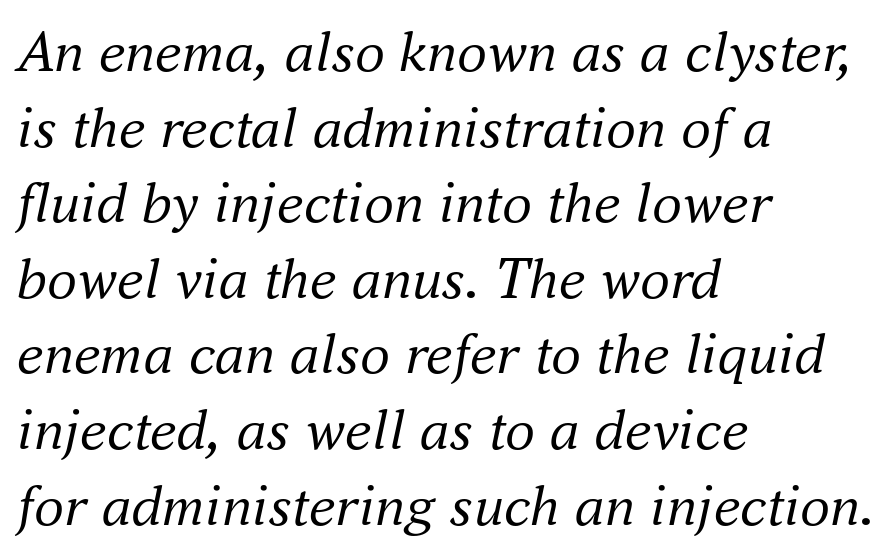
Q: Is the text bold? A: No.
Q: Is the text italic (slanted)? A: Yes, it leans right by about 16 degrees.
Q: Is the typeface a serif or a sans-serif typeface? A: Serif.
Q: Is the text underlined? A: No.
Q: How is the paragraph aligned? A: Left-aligned.
Q: Is the spacing between letters normal or unusually wide? A: Normal.
Q: Is the spacing between lines tight, normal or loose? A: Normal.
Q: Width (condensed, normal, or wide)? A: Normal.
Q: Stroke contrast? A: Medium.
Q: x-height? A: Small.
Q: Monospaced? A: No.
